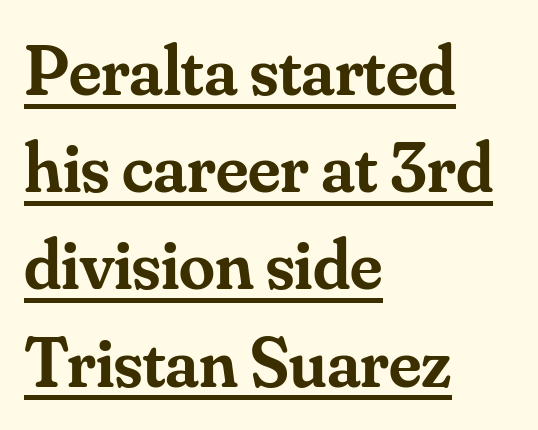
Honestly, the underline is the first thing you notice here. Think of a printed novel: that variable character pitch is what you see here. Posture: vertical. You could call the tracking neutral — neither tight nor loose.
